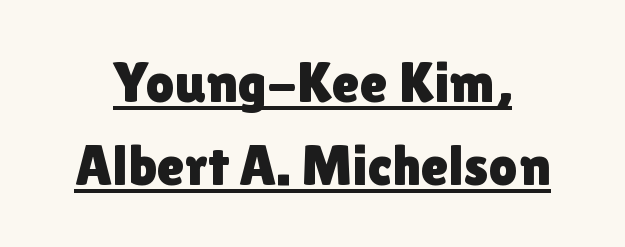
The font family rendered here belongs to the sans-serif group. The letters advance in unequal steps, a hallmark of proportional type. Does the leading feel generous? No, just average. Posture: straight, roman, zero tilt. A typesetter would call this zero additional tracking. The rendered words wear a rule along their underside.
